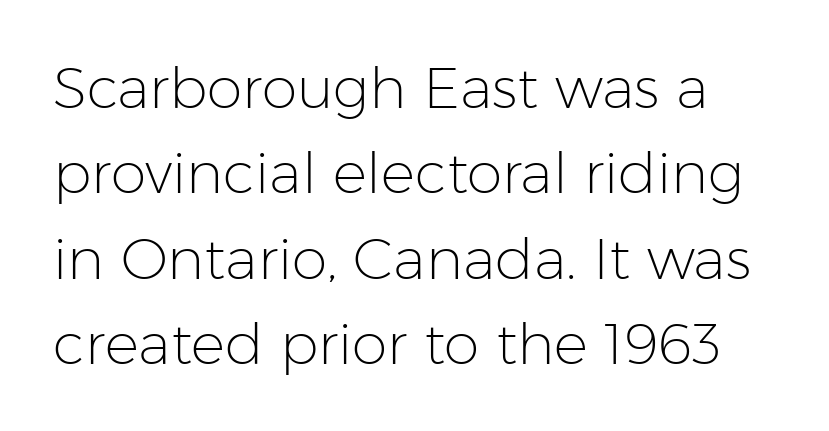
The image shows 57 px light sans-serif type, upright; set normal line spacing (1.5x), normal letter spacing, not underlined; low stroke contrast and a medium x-height.
